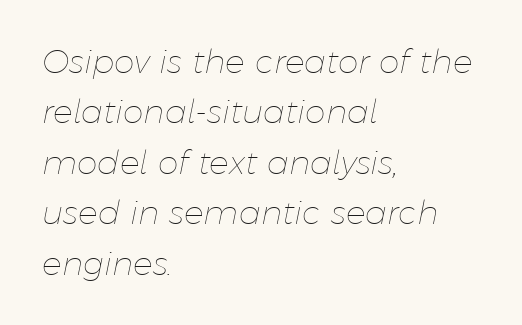
Q: Is the text bold? A: No.
Q: Is the text italic (slanted)? A: Yes, it leans right by about 11 degrees.
Q: Is the text underlined? A: No.
Q: How is the paragraph aligned? A: Left-aligned.
Q: Is the spacing between letters normal or unusually wide? A: Normal.
Q: Is the spacing between lines tight, normal or loose? A: Normal.
Q: Width (condensed, normal, or wide)? A: Normal.
Q: Stroke contrast? A: Low.
Q: x-height? A: Medium.
Q: Monospaced? A: No.
